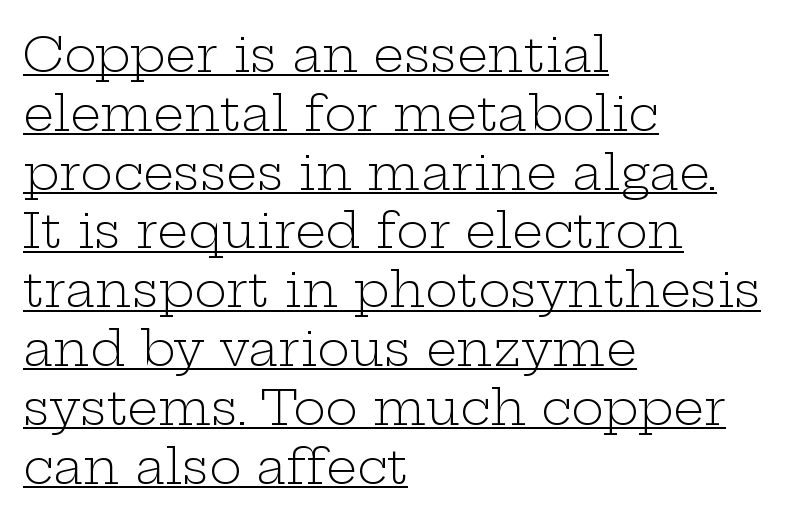
{"serif": "yes", "italic": "no", "bold": "no", "weight": "light", "width": "wide", "stroke_contrast": "low", "x_height": "medium", "monospaced": "no", "underline": "yes", "align": "left", "line_spacing_ratio": 1.2, "letter_spacing": "normal", "letter_spacing_em": 0.0, "glyph_px": 49}
